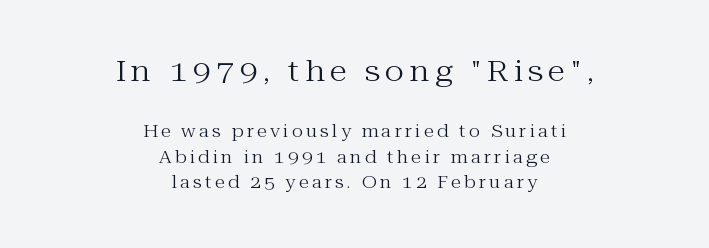
The image shows 29 px regular-weight serif type, upright; set centered, normal line spacing (1.51x), not underlined; the first (top) block is 1.71x larger; medium stroke contrast and a medium x-height.
